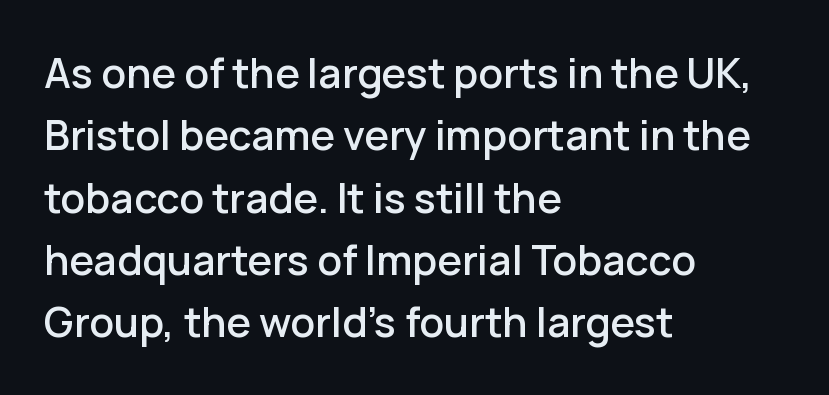
The image shows 41 px sans-serif type, upright; set left-aligned, normal line spacing (1.52x), normal letter spacing, not underlined; low stroke contrast and a medium x-height.
